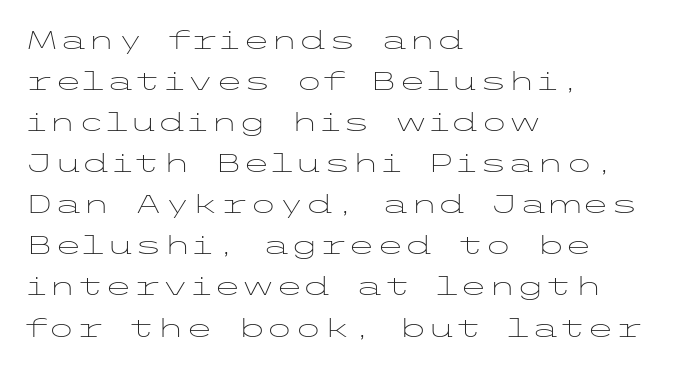
{"italic": "no", "bold": "no", "underline": "no", "align": "left", "line_spacing": "normal", "line_spacing_ratio": 1.58, "letter_spacing": "normal", "letter_spacing_em": 0.0, "glyph_px": 26}
